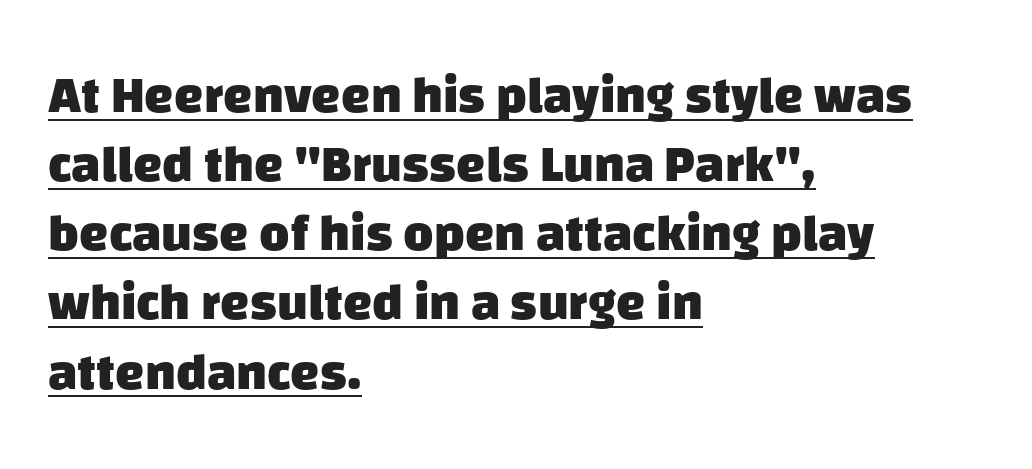
The image shows 52 px heavy sans-serif type; set left-aligned, normal line spacing (1.33x), normal letter spacing, underlined; low stroke contrast and a large x-height.
